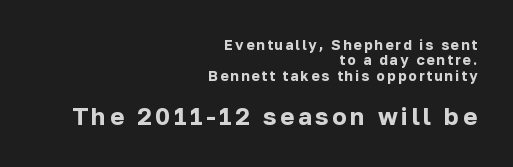
Q: Is the text bold? A: Yes.
Q: Is the text italic (slanted)? A: No, it is upright.
Q: Is the text underlined? A: No.
Q: How is the paragraph aligned? A: Right-aligned.
Q: Is the spacing between lines tight, normal or loose? A: Tight.
Q: Which block of text is set in a larger size, the first (top) or the second (bottom)? A: The second (bottom) one.
